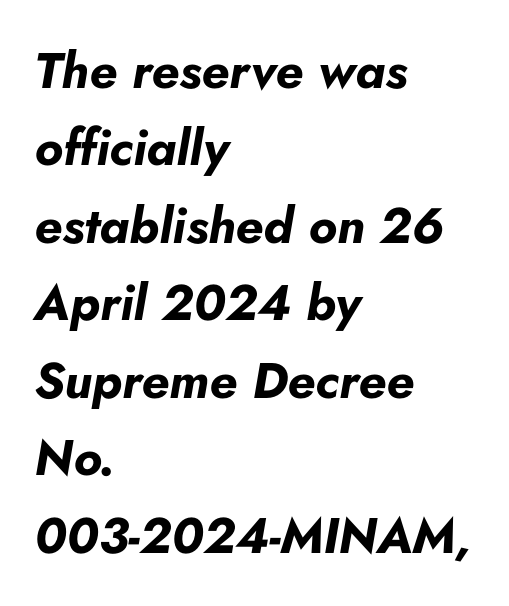
Q: Is the text bold? A: Yes.
Q: Is the text italic (slanted)? A: Yes, it leans right by about 10 degrees.
Q: Is the text underlined? A: No.
Q: How is the paragraph aligned? A: Left-aligned.
Q: Is the spacing between letters normal or unusually wide? A: Normal.
Q: Is the spacing between lines tight, normal or loose? A: Normal.
Q: Width (condensed, normal, or wide)? A: Normal.
Q: Stroke contrast? A: Low.
Q: x-height? A: Small.
Q: Monospaced? A: No.
